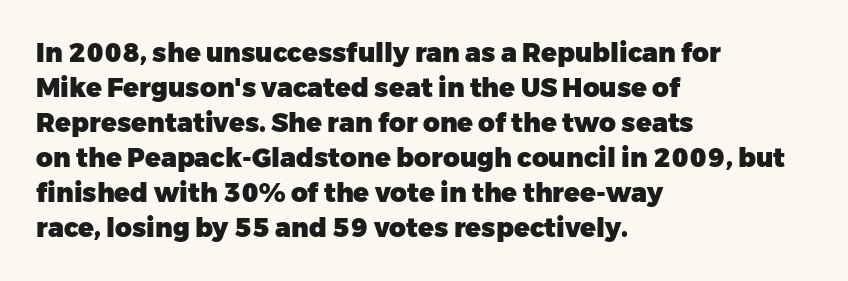
{"italic": "no", "bold": "yes", "underline": "no", "align": "left", "line_spacing": "normal", "line_spacing_ratio": 1.35, "letter_spacing": "normal", "letter_spacing_em": 0.0, "glyph_px": 26}
